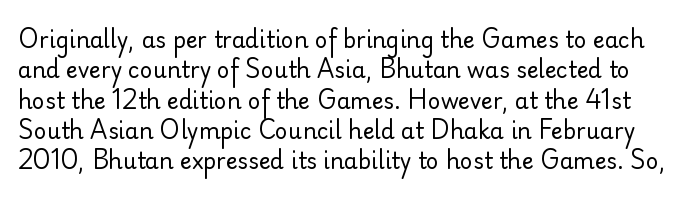
Q: Is the text bold? A: No.
Q: Is the text italic (slanted)? A: No, it is upright.
Q: Is the text underlined? A: No.
Q: Is the spacing between letters normal or unusually wide? A: Normal.
Q: Is the spacing between lines tight, normal or loose? A: Normal.
